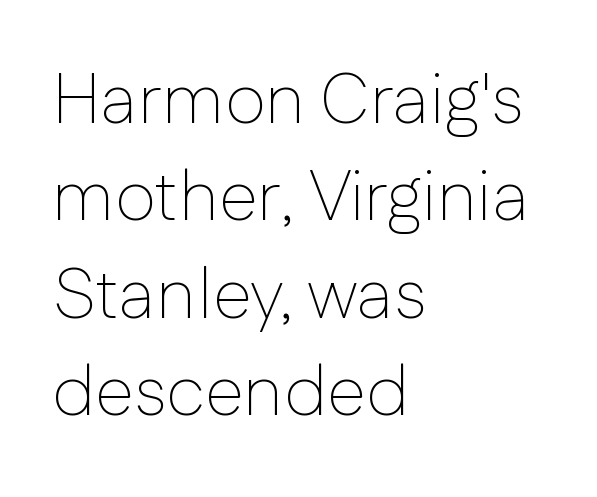
Q: Is the text bold? A: No.
Q: Is the text italic (slanted)? A: No, it is upright.
Q: Is the typeface a serif or a sans-serif typeface? A: Sans-serif.
Q: Is the text underlined? A: No.
Q: How is the paragraph aligned? A: Left-aligned.
Q: Is the spacing between letters normal or unusually wide? A: Normal.
Q: Is the spacing between lines tight, normal or loose? A: Normal.
Q: Width (condensed, normal, or wide)? A: Normal.
Q: Stroke contrast? A: Low.
Q: x-height? A: Medium.
Q: Monospaced? A: No.
